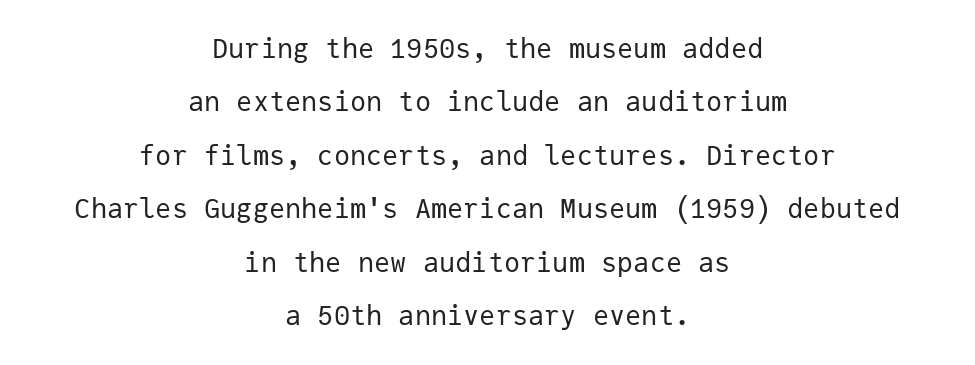
Posture: straight, roman, zero tilt. Is the block centered? Yes — each line is placed symmetrically about the middle. Heft: none added — not bold. Any mark beneath the type? The region is blank. Tracking here is standard; glyphs follow each other at the usual distance.
